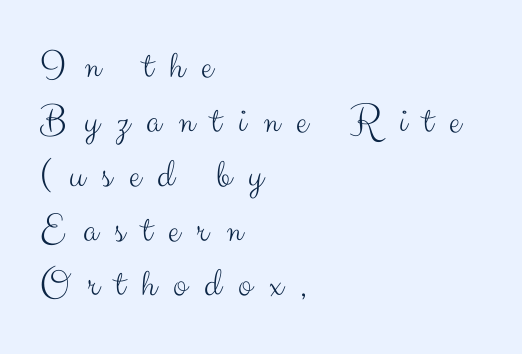
Q: Is the text bold? A: No.
Q: Is the text italic (slanted)? A: Yes.
Q: Is the typeface a serif or a sans-serif typeface? A: Sans-serif.
Q: Is the text underlined? A: No.
Q: How is the paragraph aligned? A: Left-aligned.
Q: Is the spacing between letters normal or unusually wide? A: Unusually wide.
Q: Is the spacing between lines tight, normal or loose? A: Normal.
Q: Width (condensed, normal, or wide)? A: Normal.
Q: Stroke contrast? A: Medium.
Q: x-height? A: Small.
Q: Monospaced? A: No.
